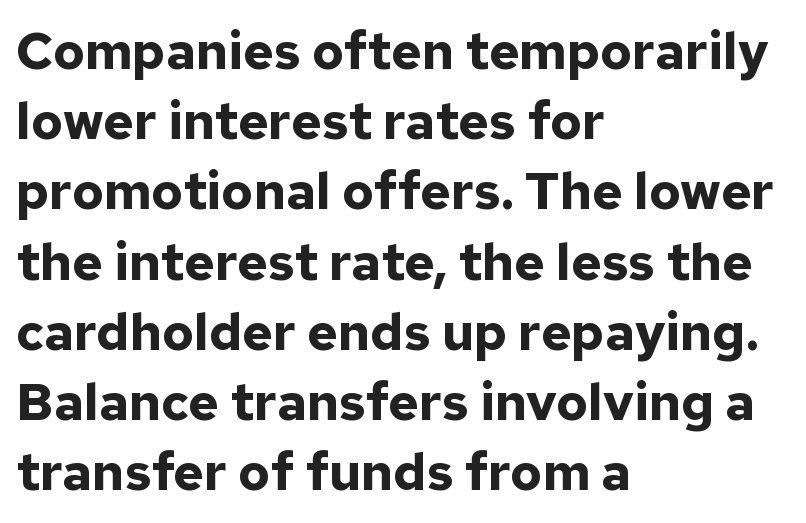
Check the space under the baseline: it is left empty. One-word summary of the alignment: left. A dark, heavy texture on the line: the type is bold. Observe the ordinary spacing: letters are neighbours, not strangers. These lines are rendered in a variable-pitch font.
